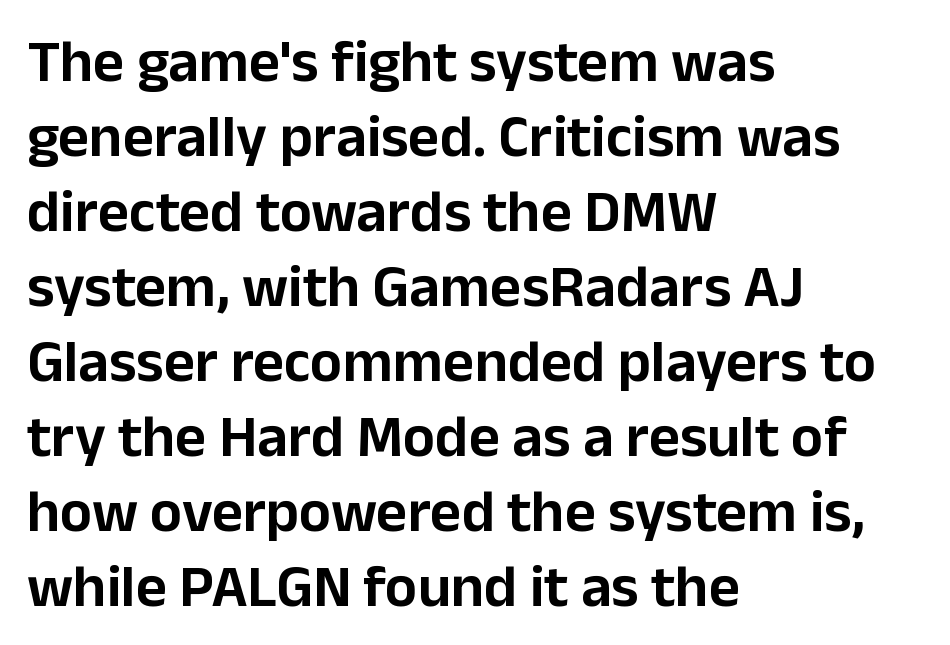
The image shows 60 px sans-serif type, upright; set left-aligned, normal line spacing (1.25x), normal letter spacing, not underlined; low stroke contrast and a medium x-height.
